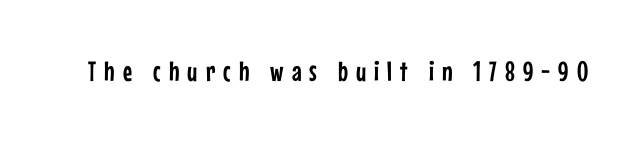
The image shows 28 px condensed sans-serif type, upright; set unusually wide letter spacing (+0.29 em), not underlined; low stroke contrast and a medium x-height.
